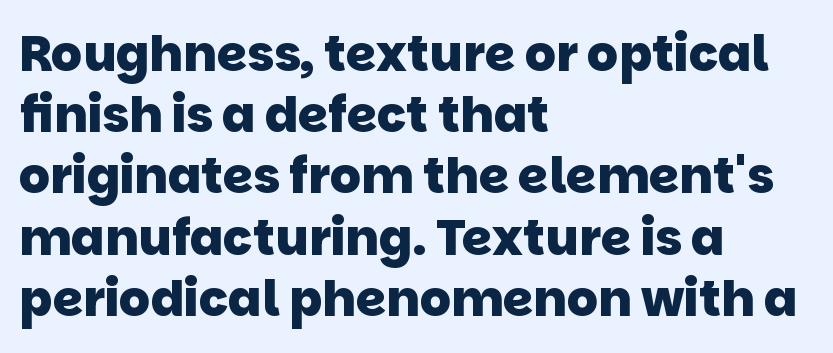
The image shows 49 px heavy sans-serif type; set left-aligned, normal line spacing (1.25x), normal letter spacing, not underlined; low stroke contrast and a large x-height.
